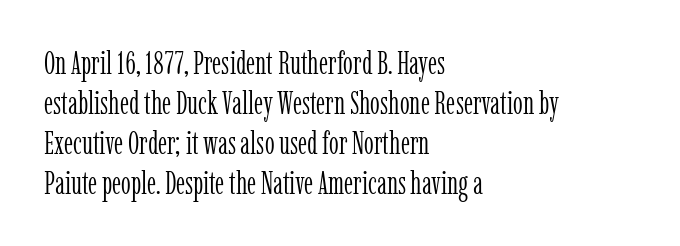
{"serif": "yes", "italic": "no", "bold": "no", "weight": "light", "width": "condensed", "stroke_contrast": "low", "x_height": "medium", "monospaced": "no", "underline": "no", "align": "left", "line_spacing": "normal", "line_spacing_ratio": 1.29, "letter_spacing": "normal", "letter_spacing_em": 0.0, "glyph_px": 31}
